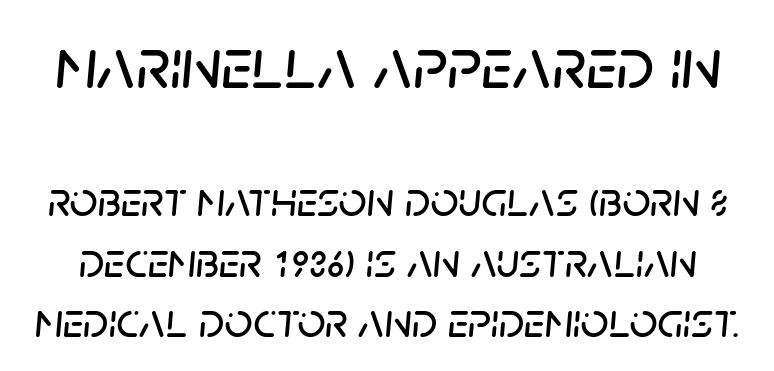
Q: Is the text italic (slanted)? A: Yes, it leans right by about 5 degrees.
Q: Is the text underlined? A: No.
Q: Is the spacing between letters normal or unusually wide? A: Normal.
Q: Which block of text is set in a larger size, the first (top) or the second (bottom)? A: The first (top) one.
Q: Width (condensed, normal, or wide)? A: Normal.
Q: Stroke contrast? A: Low.
Q: x-height? A: Large.
Q: Monospaced? A: No.
